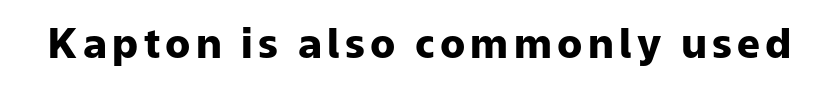
{"serif": "no", "italic": "no", "bold": "yes", "weight": "heavy", "width": "normal", "stroke_contrast": "low", "x_height": "medium", "monospaced": "no", "underline": "no", "glyph_px": 41}
